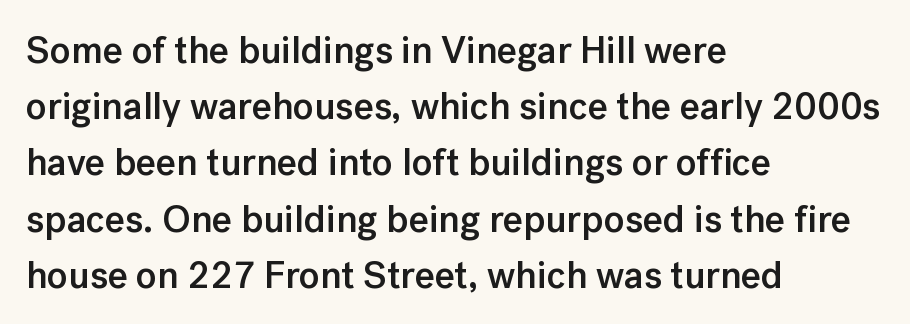
{"serif": "no", "italic": "no", "bold": "semi", "weight": "semibold", "width": "normal", "stroke_contrast": "low", "x_height": "medium", "monospaced": "no", "underline": "no", "align": "left", "line_spacing": "normal", "line_spacing_ratio": 1.48, "letter_spacing": "normal", "letter_spacing_em": 0.0, "glyph_px": 38}
